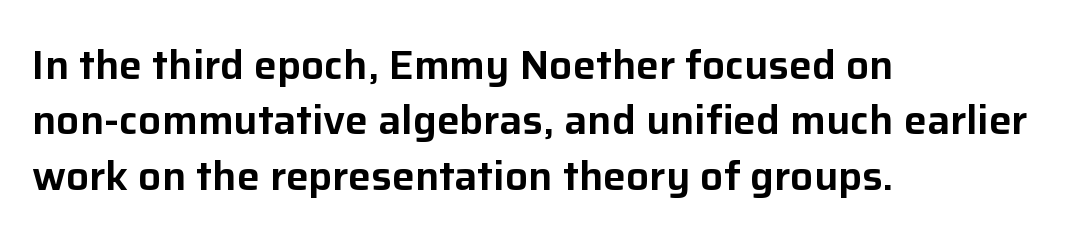
You could call the tracking neutral — neither tight nor loose. Proportional: the letters do not fall into vertical columns. The rendering uses a moderate line-height, typical for paragraphs. Where is the straight margin? On the left. Italic: no, the glyphs are upright roman.
